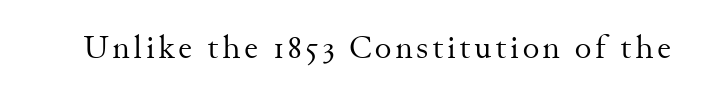
No letter is thick-stroked: the sample isn't bold. Italic? Not at all — the glyphs are vertical. Just letters on the line, the space beneath them empty. This sample has the flowing, uneven cadence of proportional lettering. Small tapered or slab feet sit at the stroke ends, so this counts as serif.
